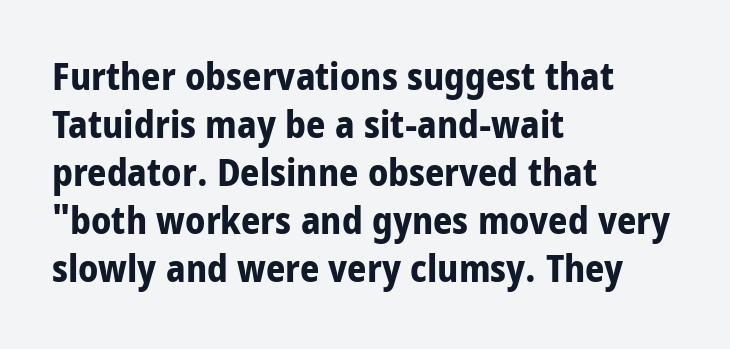
Q: Is the text bold? A: Yes.
Q: Is the text italic (slanted)? A: No, it is upright.
Q: Is the typeface a serif or a sans-serif typeface? A: Sans-serif.
Q: Is the text underlined? A: No.
Q: How is the paragraph aligned? A: Left-aligned.
Q: Is the spacing between letters normal or unusually wide? A: Normal.
Q: Is the spacing between lines tight, normal or loose? A: Normal.
Q: Width (condensed, normal, or wide)? A: Condensed.
Q: Stroke contrast? A: Low.
Q: x-height? A: Large.
Q: Monospaced? A: No.
